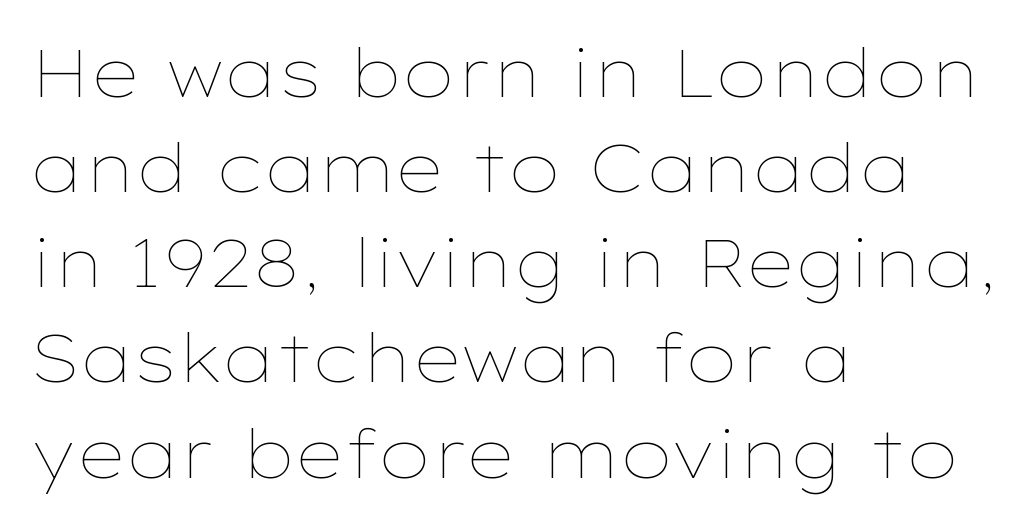
The image shows 67 px thin, wide type, upright; set left-aligned, normal line spacing (1.42x), normal letter spacing, not underlined; low stroke contrast and a medium x-height.
